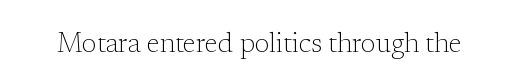
The image shows 27 px text type, upright; set normal letter spacing, not underlined.
